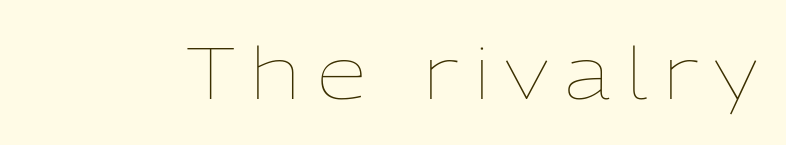
Nope, not italic — everything's standing straight. Check the space under the baseline: it is left empty. No chunkiness to these letters — they're not bold. Tracking value appears strongly positive — letters spread wide.
